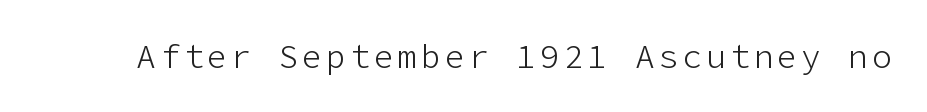
{"serif": "no", "italic": "no", "bold": "no", "weight": "light", "width": "normal", "stroke_contrast": "low", "x_height": "medium", "underline": "no", "glyph_px": 33}
